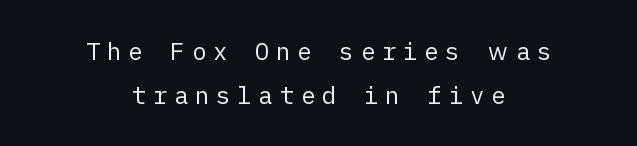
The image shows 24 px text type, upright; set centered, line spacing 1.82x, unusually wide letter spacing (+0.28 em), not underlined.
